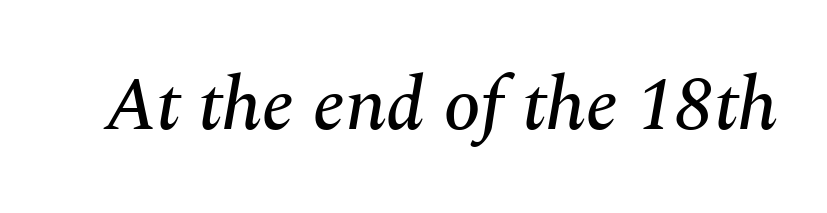
Rule under the text: the space is simply empty. The passage shown is typeset with a serif family. Tracking value appears to be zero — textbook default spacing. The specimen reads as italic at a glance. Think of a printed novel: that variable character pitch is what you see here.
